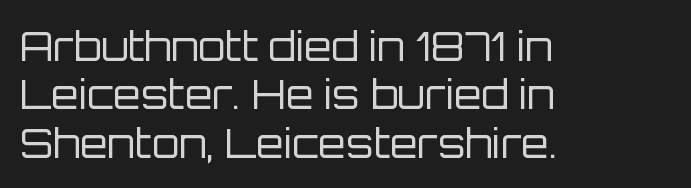
{"serif": "no", "italic": "no", "bold": "no", "weight": "regular", "width": "normal", "stroke_contrast": "low", "x_height": "large", "monospaced": "no", "underline": "no", "align": "left", "line_spacing_ratio": 1.21, "letter_spacing": "normal", "letter_spacing_em": 0.0, "glyph_px": 40}
